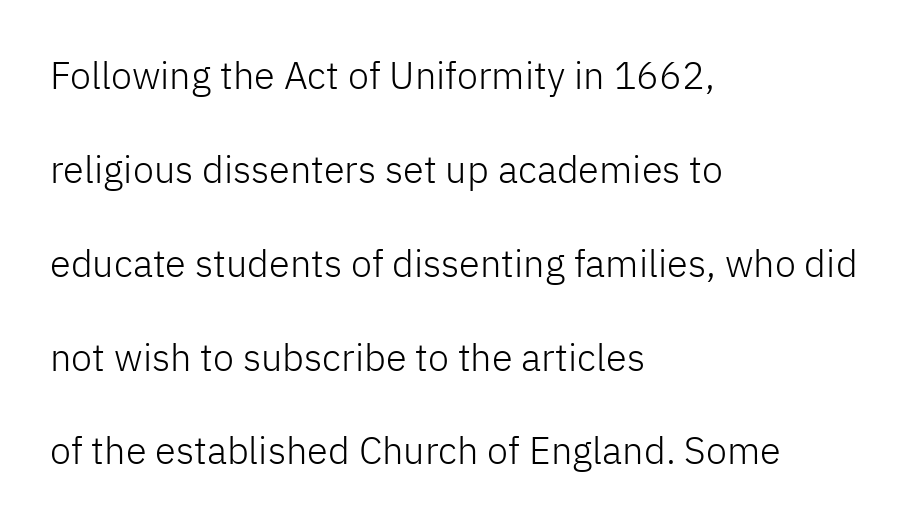
The image shows 38 px light sans-serif type, upright; set left-aligned, loose line spacing (2.47x), normal letter spacing, not underlined; low stroke contrast and a medium x-height.
